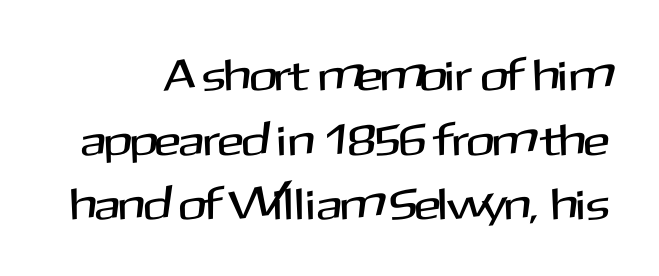
The face used here is proportionally spaced, like ordinary book or web type. Upright lettering throughout. This rendering leaves character spacing at its baseline value. Leading matches the norm, producing a regular column. The zone under the glyphs is completely vacant. Each letter's strokes conclude bluntly, with no projecting serifs.
